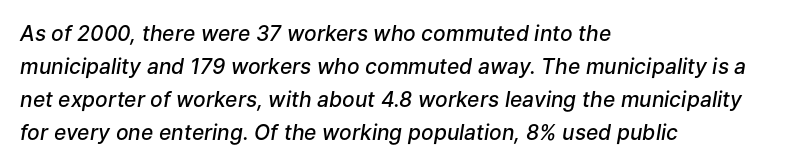
A normal amount of white space separates one row of letters from the next. Left-aligned paragraph, ragged on the right. A typesetter would call this zero additional tracking. Does the lettering tilt? It does — this is italic.
